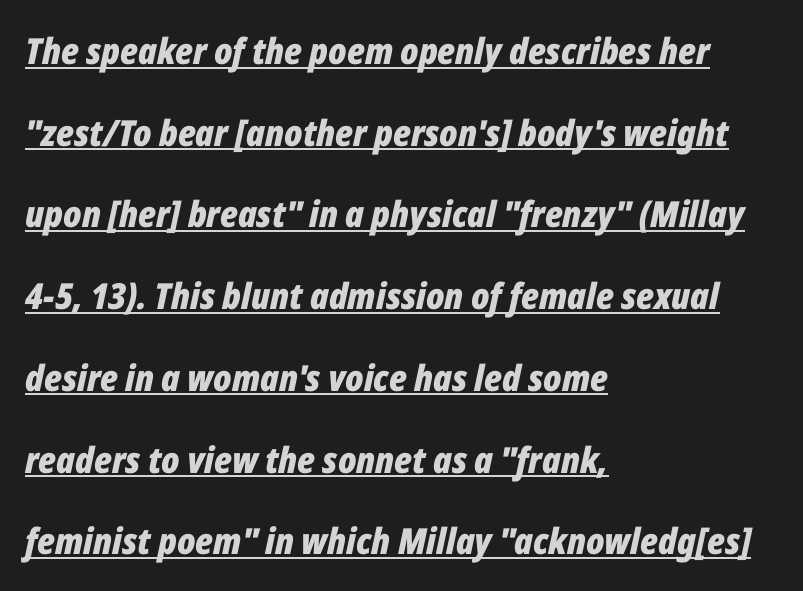
Q: Is the text bold? A: Yes.
Q: Is the text italic (slanted)? A: Yes, it leans right by about 12 degrees.
Q: Is the text underlined? A: Yes.
Q: How is the paragraph aligned? A: Left-aligned.
Q: Is the spacing between letters normal or unusually wide? A: Normal.
Q: Is the spacing between lines tight, normal or loose? A: Loose.
Q: Width (condensed, normal, or wide)? A: Condensed.
Q: Stroke contrast? A: Low.
Q: x-height? A: Medium.
Q: Monospaced? A: No.
